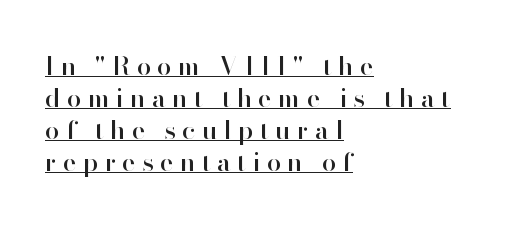
The image shows 26 px text type, upright; set left-aligned, line spacing 1.23x, unusually wide letter spacing (+0.24 em), underlined.
